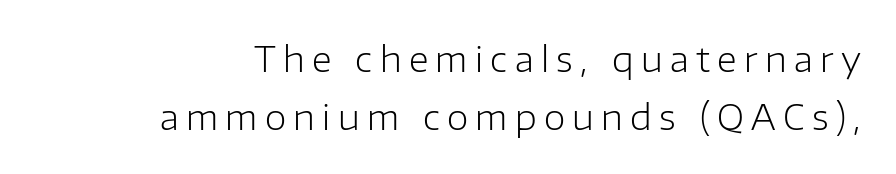
The image shows 35 px light sans-serif type, upright; set right-aligned, normal line spacing (1.66x), unusually wide letter spacing (+0.21 em), not underlined; low stroke contrast and a medium x-height.
